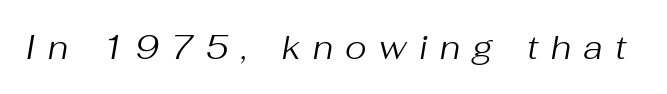
{"italic": "yes", "lean": "right", "slant_degrees": 10, "bold": "no", "weight": "regular", "width": "normal", "stroke_contrast": "medium", "x_height": "medium", "monospaced": "no", "underline": "no", "letter_spacing": "wide", "letter_spacing_em": 0.38, "glyph_px": 33}
